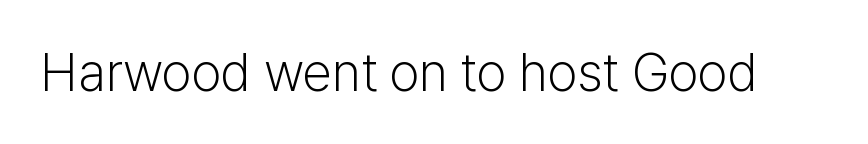
{"serif": "no", "italic": "no", "bold": "no", "weight": "light", "width": "normal", "stroke_contrast": "low", "x_height": "medium", "monospaced": "no", "underline": "no", "letter_spacing": "normal", "letter_spacing_em": 0.0, "glyph_px": 53}
